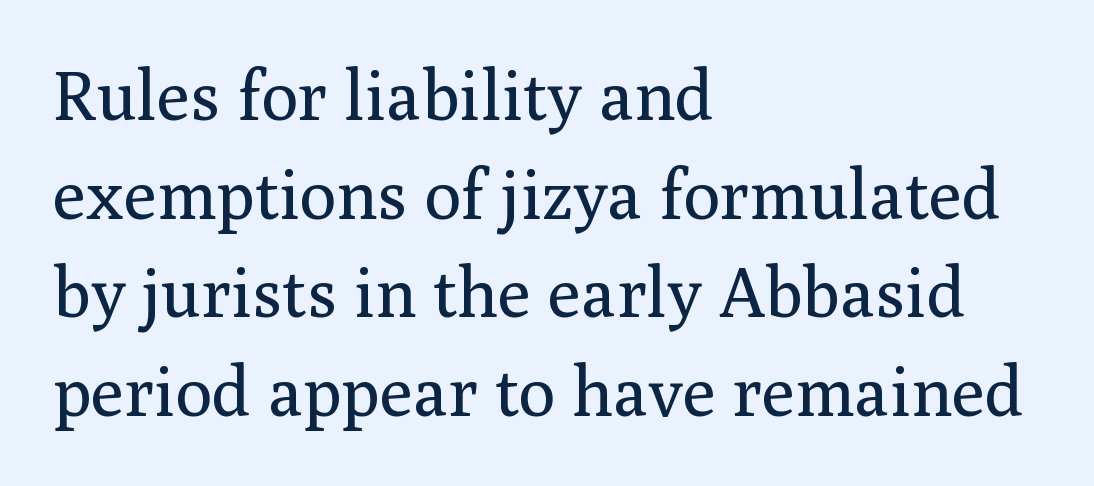
Q: Is the text bold? A: No.
Q: Is the text italic (slanted)? A: No, it is upright.
Q: Is the typeface a serif or a sans-serif typeface? A: Serif.
Q: Is the text underlined? A: No.
Q: How is the paragraph aligned? A: Left-aligned.
Q: Is the spacing between letters normal or unusually wide? A: Normal.
Q: Is the spacing between lines tight, normal or loose? A: Normal.
Q: Width (condensed, normal, or wide)? A: Normal.
Q: Stroke contrast? A: Medium.
Q: x-height? A: Medium.
Q: Monospaced? A: No.
